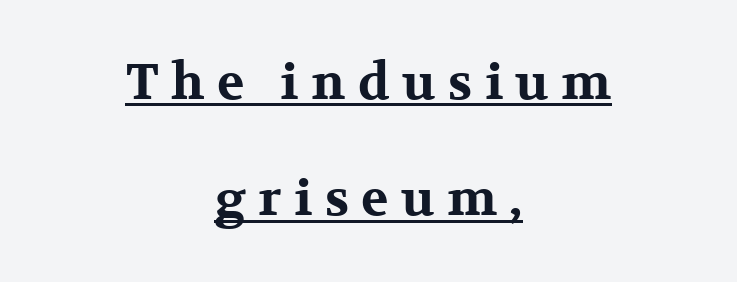
{"serif": "yes", "italic": "no", "bold": "yes", "weight": "bold", "width": "wide", "stroke_contrast": "medium", "x_height": "medium", "monospaced": "no", "underline": "yes", "align": "center", "line_spacing": "loose", "line_spacing_ratio": 2.33, "letter_spacing": "wide", "letter_spacing_em": 0.25, "glyph_px": 50}
